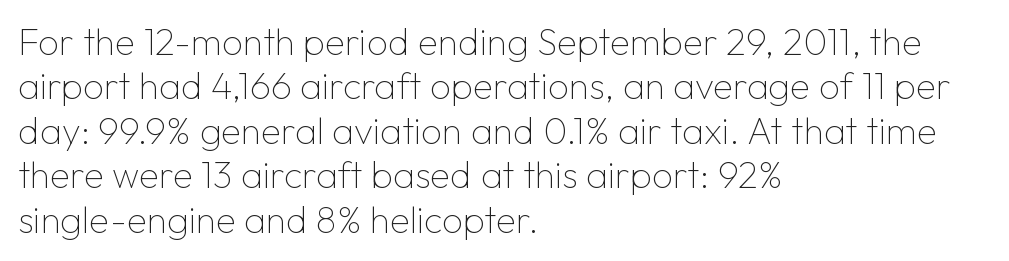
{"serif": "no", "italic": "no", "bold": "no", "weight": "thin", "width": "normal", "stroke_contrast": "low", "x_height": "medium", "monospaced": "no", "underline": "no", "align": "left", "line_spacing_ratio": 1.2, "letter_spacing": "normal", "letter_spacing_em": 0.0, "glyph_px": 37}
